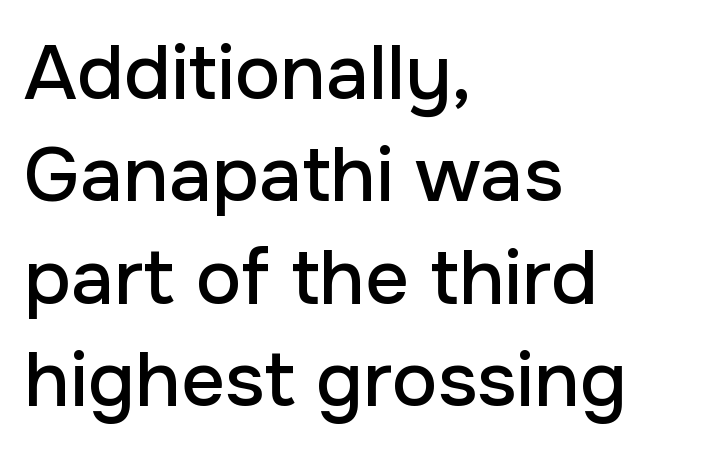
This rendering features lettering with no underline. Is there any slant? The stems are plumb. These lines are rendered in a variable-pitch font. The compositor pushed each line to the left boundary. This sample uses a sans-serif face.
